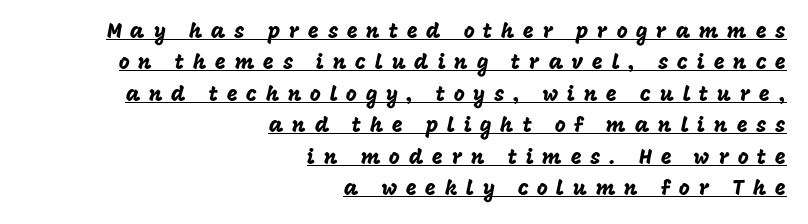
Q: Is the text italic (slanted)? A: Yes.
Q: Is the text underlined? A: Yes.
Q: How is the paragraph aligned? A: Right-aligned.
Q: Is the spacing between letters normal or unusually wide? A: Unusually wide.
Q: Is the spacing between lines tight, normal or loose? A: Normal.
